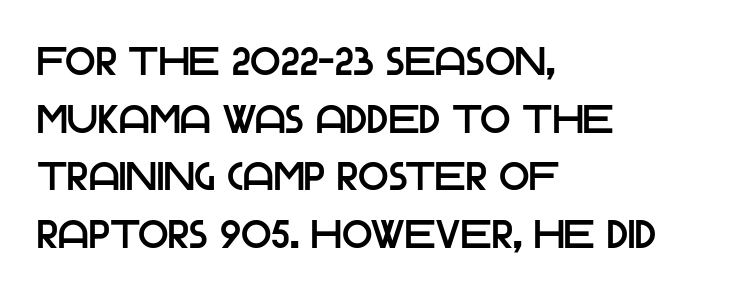
Character widths vary here, with narrow letters taking less room than wide ones. Horizontal alignment here is leftward, the default for most running prose. Short note: letters normally spaced. A normal amount of white space separates one row of letters from the next. No italicization has been applied; the sample stays upright.
